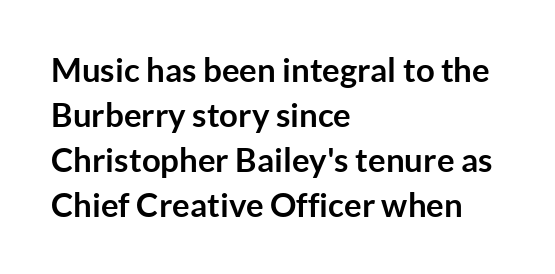
Q: Is the text bold? A: Yes.
Q: Is the text italic (slanted)? A: No, it is upright.
Q: Is the typeface a serif or a sans-serif typeface? A: Sans-serif.
Q: Is the text underlined? A: No.
Q: How is the paragraph aligned? A: Left-aligned.
Q: Is the spacing between letters normal or unusually wide? A: Normal.
Q: Is the spacing between lines tight, normal or loose? A: Normal.
Q: Width (condensed, normal, or wide)? A: Normal.
Q: Stroke contrast? A: Low.
Q: x-height? A: Medium.
Q: Monospaced? A: No.
